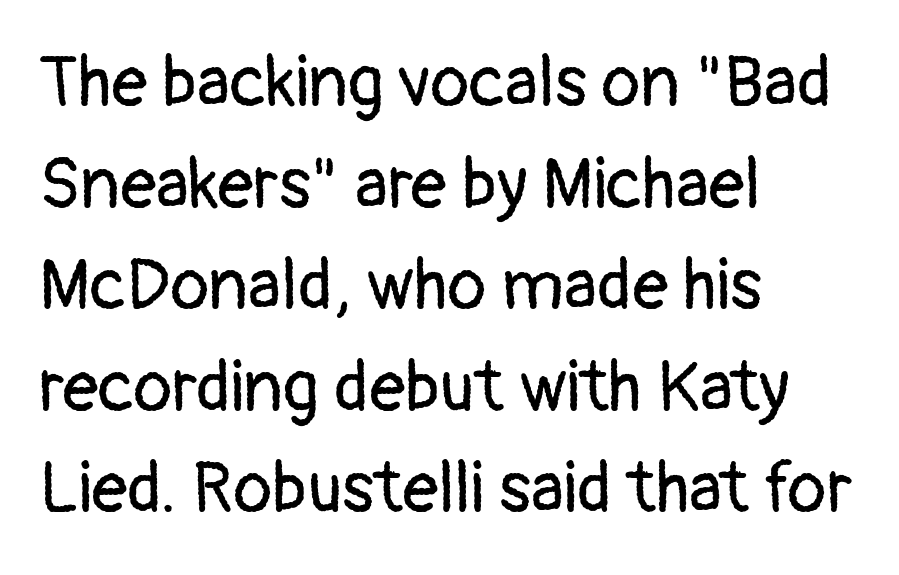
The image shows 71 px regular-weight sans-serif type, upright; set left-aligned, normal line spacing (1.43x), normal letter spacing, not underlined; low stroke contrast and a medium x-height.
